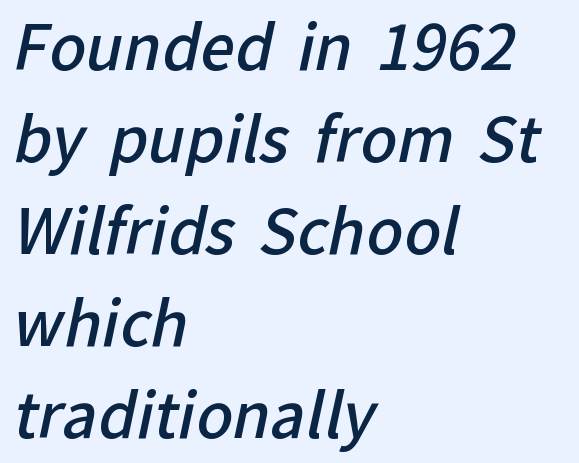
The image shows 61 px semibold sans-serif type; set left-aligned, normal line spacing (1.51x), normal letter spacing, not underlined; low stroke contrast and a medium x-height.
